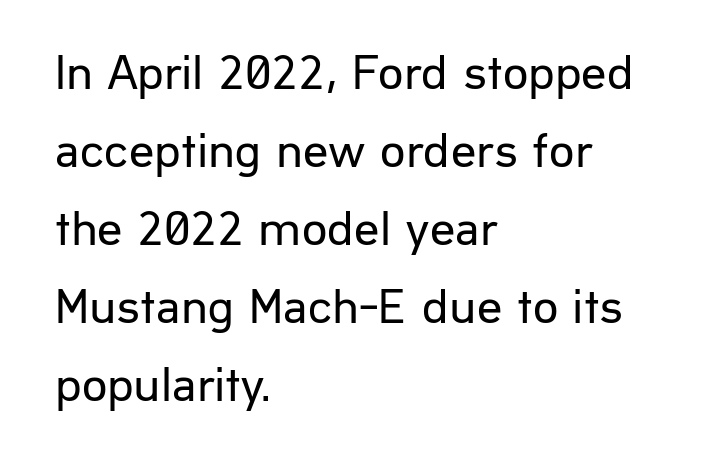
{"serif": "no", "italic": "no", "bold": "no", "weight": "regular", "width": "normal", "stroke_contrast": "low", "x_height": "medium", "monospaced": "no", "underline": "no", "align": "left", "line_spacing": "normal", "line_spacing_ratio": 1.56, "letter_spacing": "normal", "letter_spacing_em": 0.0, "glyph_px": 50}
